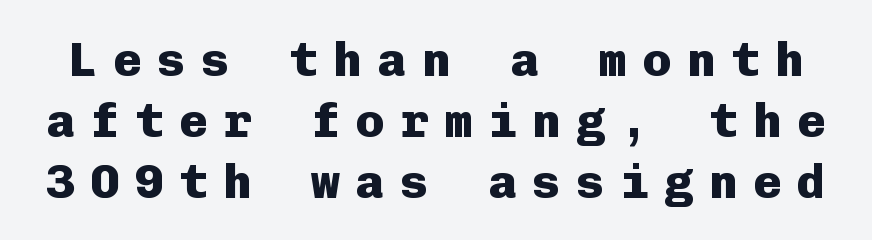
{"serif": "no", "italic": "no", "bold": "yes", "weight": "heavy", "width": "normal", "stroke_contrast": "low", "x_height": "medium", "monospaced": "yes", "underline": "no", "line_spacing": "normal", "line_spacing_ratio": 1.27, "letter_spacing": "wide", "letter_spacing_em": 0.32, "glyph_px": 48}
